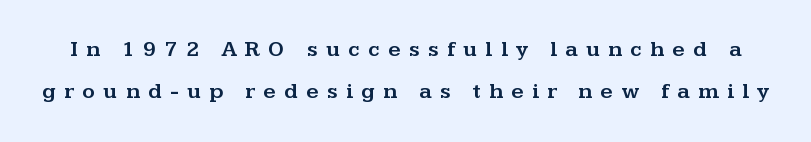
The image shows 22 px text type, upright; set loose line spacing (1.91x), unusually wide letter spacing (+0.38 em), not underlined.
